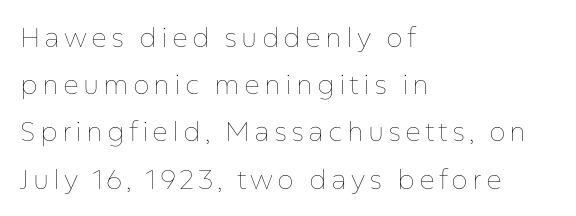
Underlining? Definitely not there. The letterforms sit at book weight or below. If you drew a line through each stem, it would be perfectly vertical. The lines are quadded left.
